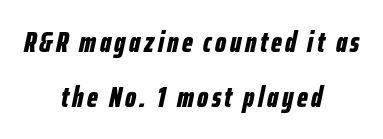
{"italic": "yes", "lean": "right", "slant_degrees": 12, "bold": "yes", "weight": "bold", "width": "condensed", "stroke_contrast": "low", "x_height": "medium", "monospaced": "no", "underline": "no", "align": "center", "line_spacing_ratio": 1.89, "glyph_px": 29}
